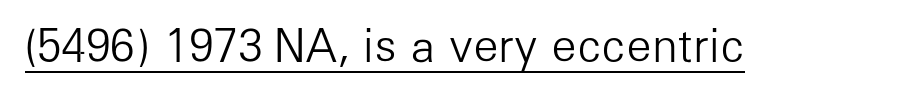
The image shows 44 px light sans-serif type, upright; set normal letter spacing, underlined; low stroke contrast and a medium x-height.
